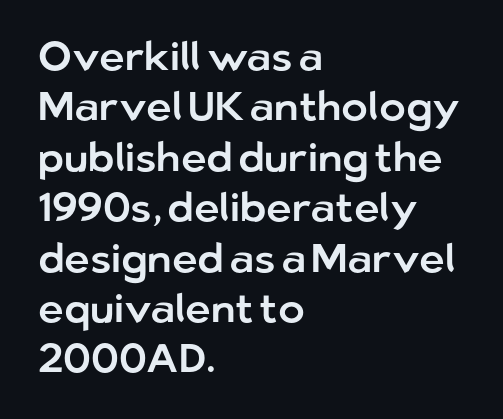
The letters stand upright; this is a roman face. Check under the words: just untouched page. Compared with a centered layout, this one pins lines to the left instead. Baseline-to-baseline distance is the conventional proportion of letter height. Serif or sans? Sans — the stroke terminals are bare.
